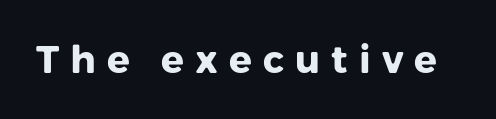
Clear beneath every line of the passage. Is this a fixed-width face? No — the glyphs have proportional, varying widths. Examine the stroke ends and you'll find no serifs. Tall strokes in this sample are plumb rather than angled. The rendering inserts visible extra space after every character. Caption: bold face, heavy strokes.
